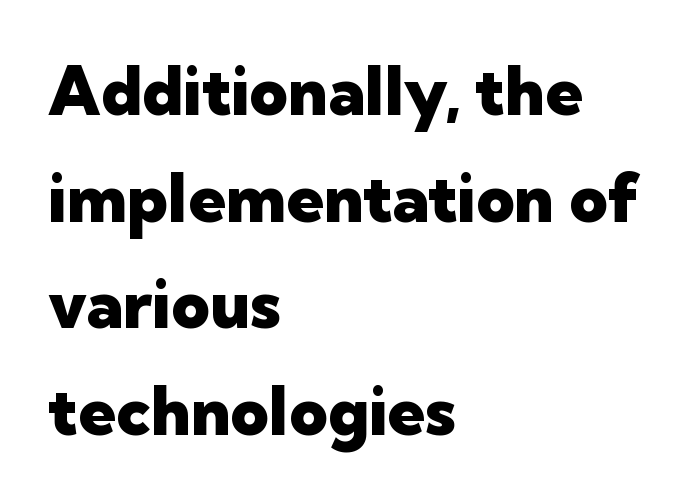
Q: Is the text bold? A: Yes.
Q: Is the text italic (slanted)? A: No, it is upright.
Q: Is the typeface a serif or a sans-serif typeface? A: Sans-serif.
Q: Is the text underlined? A: No.
Q: How is the paragraph aligned? A: Left-aligned.
Q: Is the spacing between letters normal or unusually wide? A: Normal.
Q: Is the spacing between lines tight, normal or loose? A: Normal.
Q: Width (condensed, normal, or wide)? A: Normal.
Q: Stroke contrast? A: Low.
Q: x-height? A: Medium.
Q: Monospaced? A: No.
